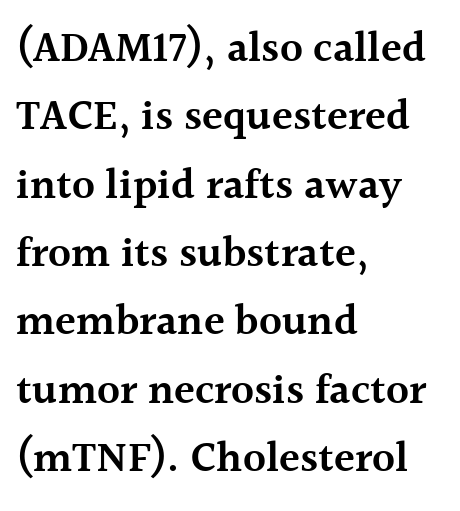
{"serif": "yes", "italic": "no", "bold": "semi", "weight": "semibold", "width": "normal", "x_height": "medium", "monospaced": "no", "underline": "no", "align": "left", "line_spacing": "normal", "line_spacing_ratio": 1.59, "letter_spacing": "normal", "letter_spacing_em": 0.0, "glyph_px": 43}
